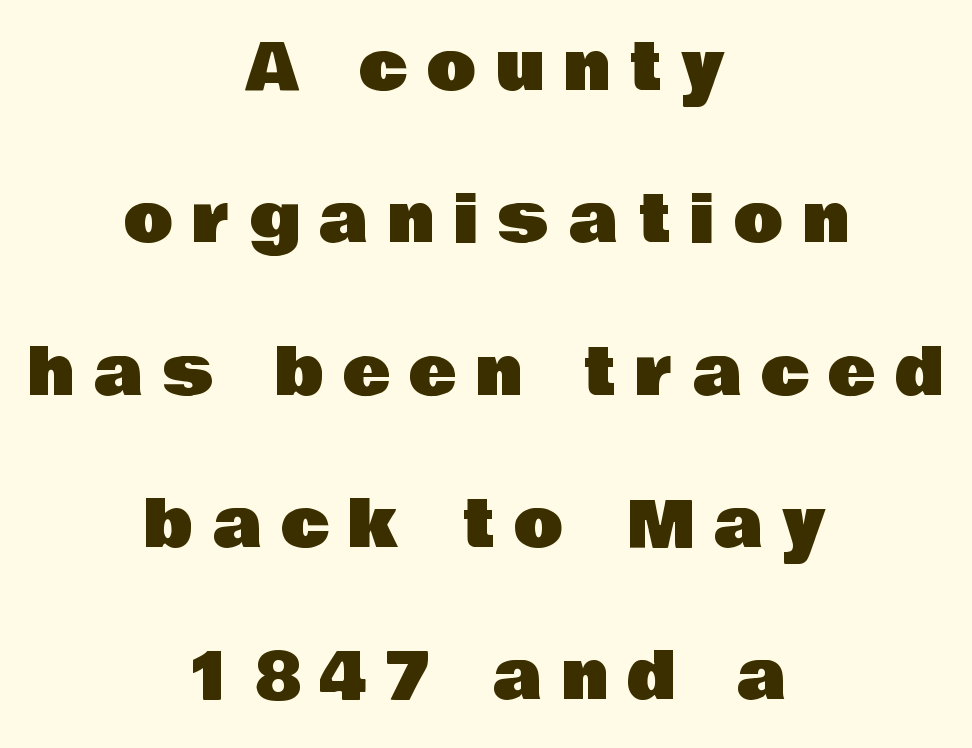
{"serif": "no", "italic": "no", "width": "normal", "stroke_contrast": "low", "x_height": "large", "monospaced": "no", "underline": "no", "align": "center", "line_spacing": "loose", "line_spacing_ratio": 2.38, "letter_spacing": "wide", "letter_spacing_em": 0.31, "glyph_px": 64}
